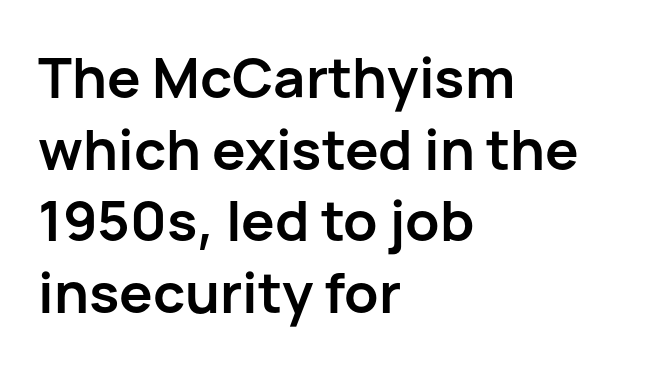
{"serif": "no", "italic": "no", "bold": "yes", "weight": "semibold", "width": "normal", "stroke_contrast": "low", "x_height": "medium", "monospaced": "no", "underline": "no", "align": "left", "line_spacing": "normal", "line_spacing_ratio": 1.28, "letter_spacing": "normal", "letter_spacing_em": 0.0, "glyph_px": 56}
